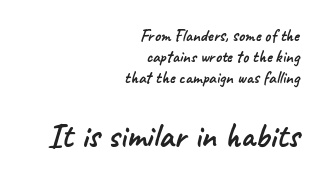
Q: Is the typeface a serif or a sans-serif typeface? A: Sans-serif.
Q: Is the text underlined? A: No.
Q: How is the paragraph aligned? A: Right-aligned.
Q: Is the spacing between letters normal or unusually wide? A: Normal.
Q: Which block of text is set in a larger size, the first (top) or the second (bottom)? A: The second (bottom) one.
Q: Width (condensed, normal, or wide)? A: Normal.
Q: Stroke contrast? A: Low.
Q: x-height? A: Small.
Q: Monospaced? A: No.
